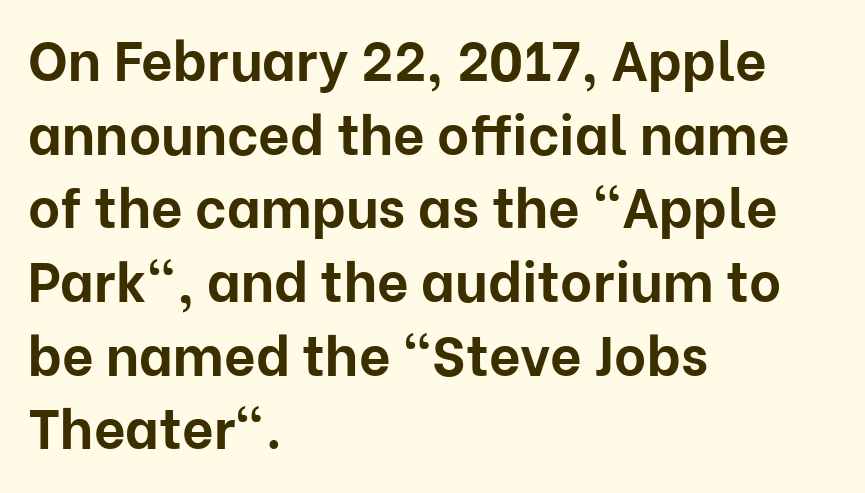
It's the straight-up-and-down kind of type. Look at the bottom of the vertical strokes: they stop flat, with no serifs. Lines of text with bare space underneath. No extra tracking has been applied to these lines.
